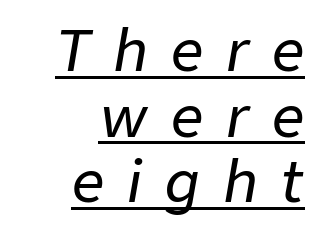
Q: Is the text italic (slanted)? A: Yes, it leans right by about 9 degrees.
Q: Is the text underlined? A: Yes.
Q: How is the paragraph aligned? A: Right-aligned.
Q: Is the spacing between letters normal or unusually wide? A: Unusually wide.
Q: Is the spacing between lines tight, normal or loose? A: Tight.
Q: Width (condensed, normal, or wide)? A: Normal.
Q: Stroke contrast? A: Low.
Q: x-height? A: Medium.
Q: Monospaced? A: No.
